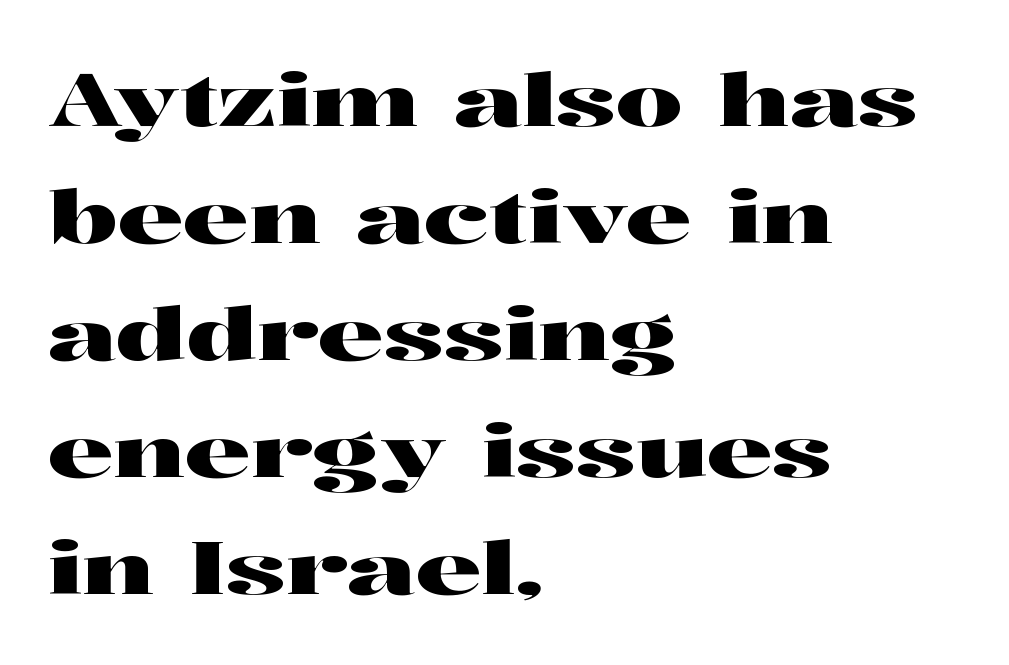
Evenly set lines give the paragraph a standard silhouette. The area under the type is left untouched. The characters display serif detailing at their extremities. Does the lettering tilt? It doesn't — this is upright. The letterforms sit shoulder to shoulder at normal distance.
